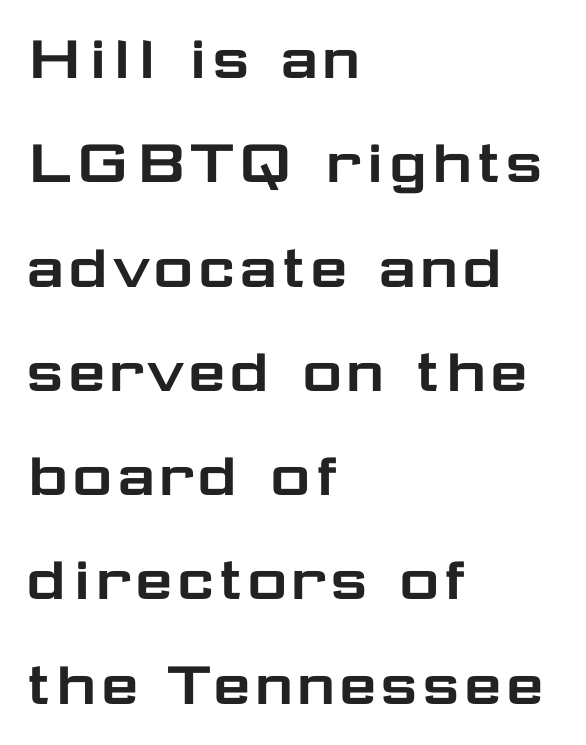
{"serif": "no", "italic": "no", "width": "wide", "stroke_contrast": "low", "x_height": "medium", "monospaced": "no", "underline": "no", "align": "left", "line_spacing": "normal", "line_spacing_ratio": 1.49, "letter_spacing": "normal", "letter_spacing_em": 0.0, "glyph_px": 70}
